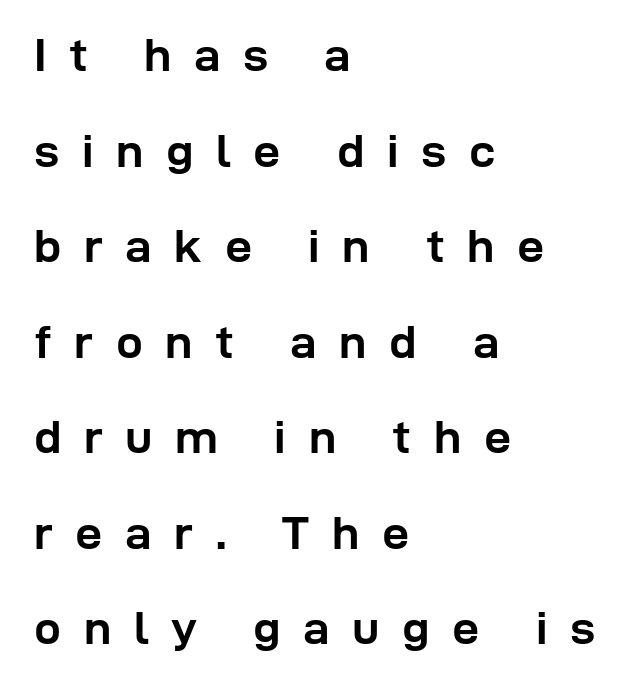
Does extra space separate the letters? Yes, quite a lot of it. Typesetter's note: full bold, strokes at maximum text heaviness. A clean baseline with only descenders dipping below it. These lines are rendered in a variable-pitch font.
